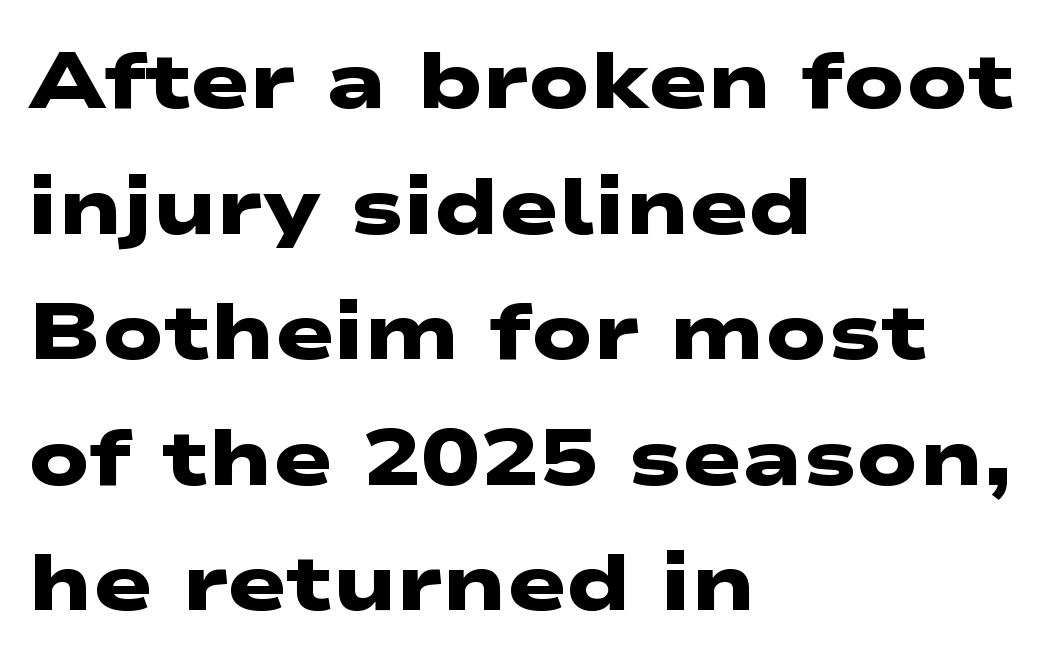
This rendering leaves character spacing at its baseline value. The face used here has the dense, thick strokes of a bold. Here the designer chose a conventional face with non-uniform glyph widths. Nobody drew a line under any word here.
